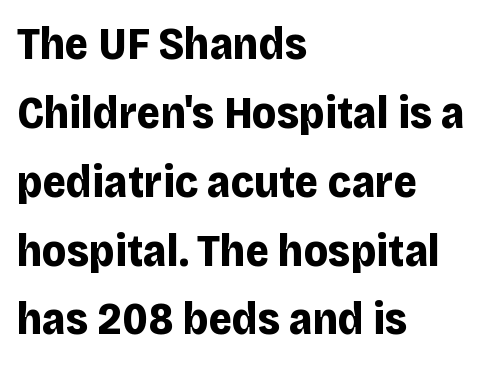
The image shows 45 px bold sans-serif type, upright; set left-aligned, normal line spacing (1.53x), normal letter spacing, not underlined; low stroke contrast and a large x-height.
